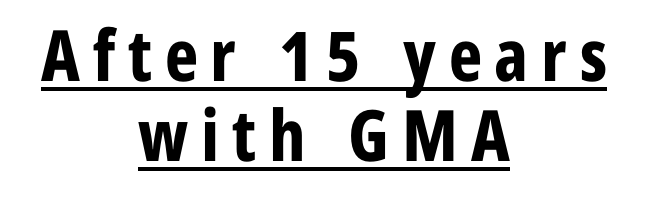
Q: Is the text bold? A: Yes.
Q: Is the text italic (slanted)? A: No, it is upright.
Q: Is the typeface a serif or a sans-serif typeface? A: Sans-serif.
Q: Is the text underlined? A: Yes.
Q: How is the paragraph aligned? A: Centered.
Q: Is the spacing between lines tight, normal or loose? A: Tight.
Q: Width (condensed, normal, or wide)? A: Condensed.
Q: Stroke contrast? A: Low.
Q: x-height? A: Medium.
Q: Monospaced? A: No.
